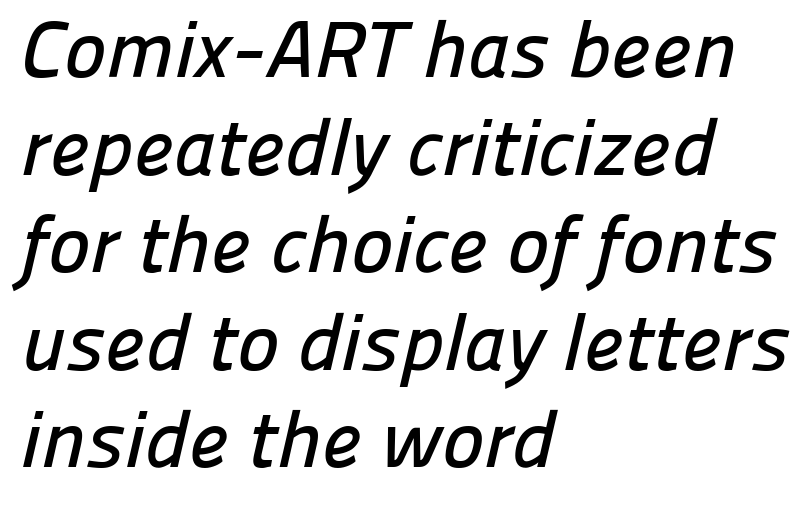
The image shows 80 px sans-serif type; set left-aligned, line spacing 1.22x, normal letter spacing, not underlined; low stroke contrast and a medium x-height.
